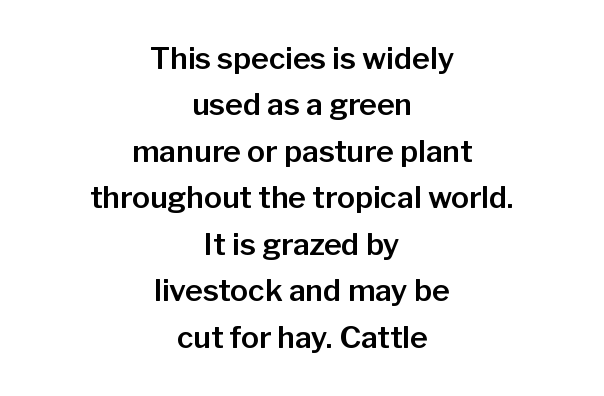
{"serif": "no", "italic": "no", "width": "normal", "stroke_contrast": "low", "x_height": "medium", "monospaced": "no", "underline": "no", "align": "center", "line_spacing": "normal", "line_spacing_ratio": 1.55, "letter_spacing": "normal", "letter_spacing_em": 0.0, "glyph_px": 30}
